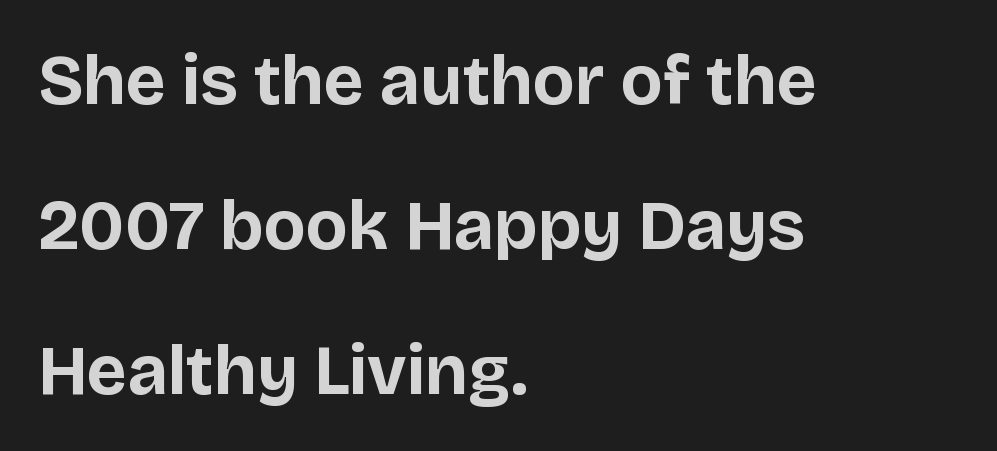
This sample has the flowing, uneven cadence of proportional lettering. A typesetter would call this leading open, well beyond the default. In terms of letterform style, serifs are entirely absent. Lines of text with bare space underneath.
